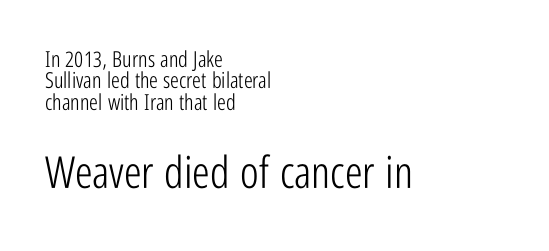
{"serif": "no", "italic": "no", "bold": "no", "weight": "light", "width": "condensed", "stroke_contrast": "low", "x_height": "medium", "monospaced": "no", "underline": "no", "align": "left", "line_spacing": "tight", "line_spacing_ratio": 0.97, "letter_spacing": "normal", "letter_spacing_em": 0.0, "larger_block": "second", "size_ratio": 2.0, "glyph_px": 44}
